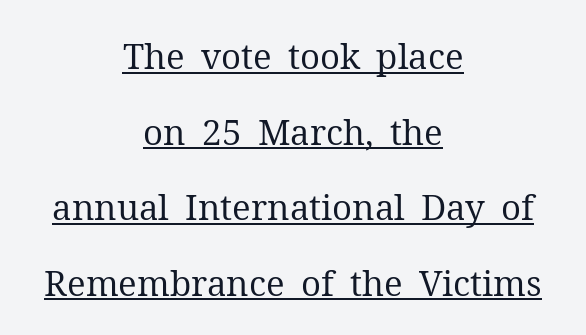
The image shows 35 px regular-weight serif type, upright; set centered, loose line spacing (2.16x), normal letter spacing, underlined; medium stroke contrast and a medium x-height.
